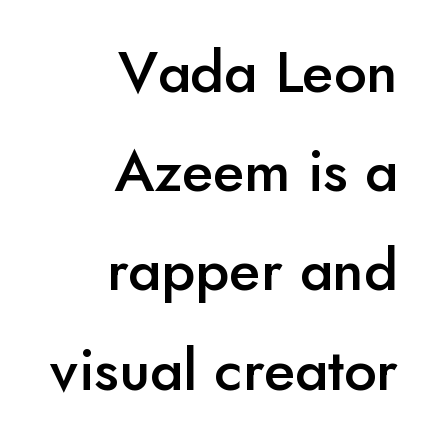
{"serif": "no", "italic": "no", "bold": "semi", "weight": "semibold", "width": "normal", "stroke_contrast": "low", "x_height": "small", "monospaced": "no", "underline": "no", "align": "right", "line_spacing_ratio": 1.71, "letter_spacing": "normal", "letter_spacing_em": 0.0, "glyph_px": 58}
